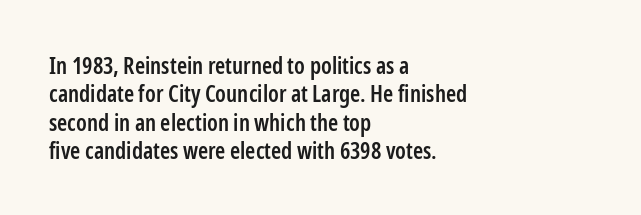
The image shows 23 px text type, upright; set left-aligned, line spacing 1.23x, normal letter spacing, not underlined.
